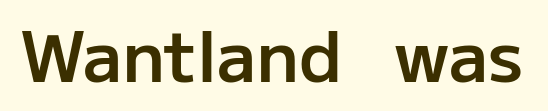
The designer went with a sans here, leaving each stem footless. The specimen reads as upright at a glance. Look at the tracking — it's just the regular setting, nothing added. You could not count columns in this text — the font is proportionally spaced.
